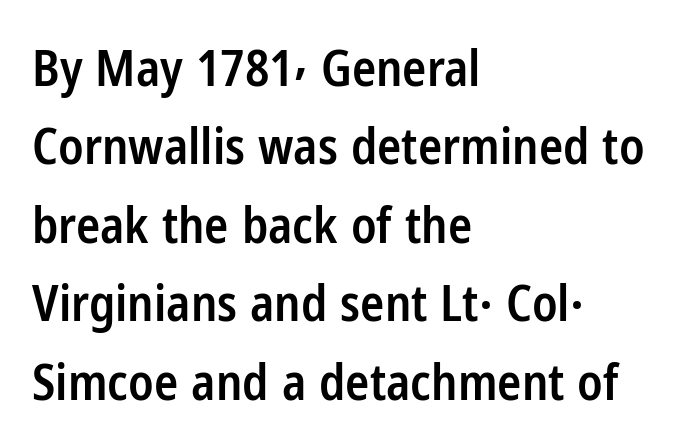
Q: Is the text bold? A: Semi-bold.
Q: Is the text italic (slanted)? A: No, it is upright.
Q: Is the typeface a serif or a sans-serif typeface? A: Sans-serif.
Q: Is the text underlined? A: No.
Q: How is the paragraph aligned? A: Left-aligned.
Q: Is the spacing between letters normal or unusually wide? A: Normal.
Q: Is the spacing between lines tight, normal or loose? A: Normal.
Q: Width (condensed, normal, or wide)? A: Condensed.
Q: Stroke contrast? A: Low.
Q: x-height? A: Medium.
Q: Monospaced? A: No.
